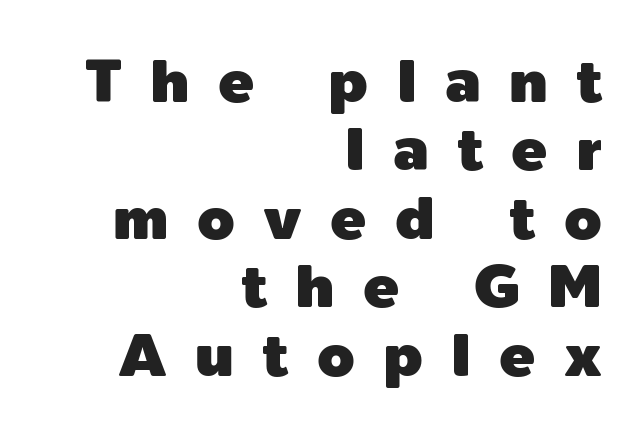
{"serif": "no", "italic": "no", "width": "normal", "x_height": "medium", "monospaced": "no", "underline": "no", "align": "right", "line_spacing": "tight", "line_spacing_ratio": 1.14, "letter_spacing": "wide", "letter_spacing_em": 0.47, "glyph_px": 60}
